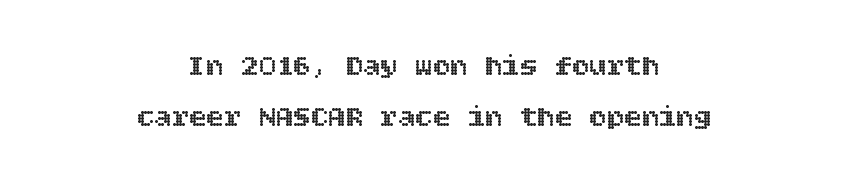
Q: Is the text italic (slanted)? A: No, it is upright.
Q: Is the text underlined? A: No.
Q: How is the paragraph aligned? A: Centered.
Q: Is the spacing between letters normal or unusually wide? A: Normal.
Q: Width (condensed, normal, or wide)? A: Normal.
Q: x-height? A: Large.
